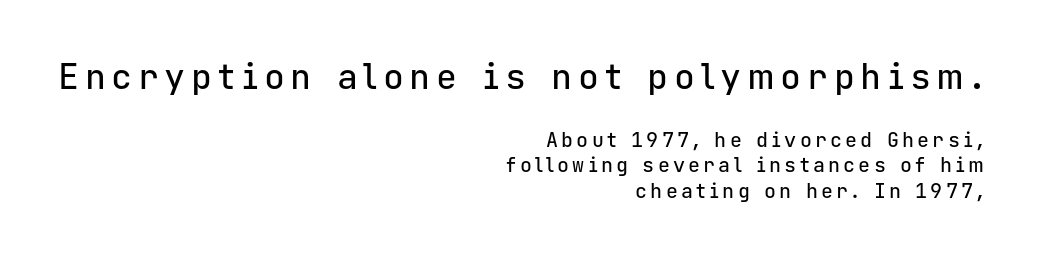
Q: Is the text italic (slanted)? A: No, it is upright.
Q: Is the typeface a serif or a sans-serif typeface? A: Sans-serif.
Q: Is the text underlined? A: No.
Q: How is the paragraph aligned? A: Right-aligned.
Q: Is the spacing between lines tight, normal or loose? A: Normal.
Q: Which block of text is set in a larger size, the first (top) or the second (bottom)? A: The first (top) one.
Q: Width (condensed, normal, or wide)? A: Normal.
Q: Stroke contrast? A: Low.
Q: x-height? A: Medium.
Q: Monospaced? A: Yes.
